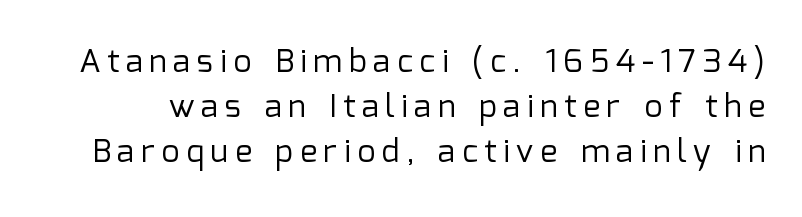
{"serif": "no", "italic": "no", "bold": "no", "weight": "regular", "width": "normal", "stroke_contrast": "low", "x_height": "medium", "monospaced": "no", "underline": "no", "line_spacing": "normal", "line_spacing_ratio": 1.41, "letter_spacing": "wide", "letter_spacing_em": 0.21, "glyph_px": 32}
